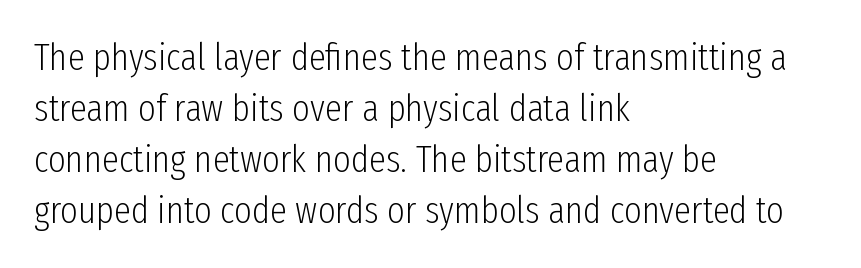
No italicization has been applied; the sample stays upright. Are there feet on the stems? There aren't — it's a sans. Just letters on the line, the space beneath them empty. Do the characters align in a grid? No, the font is proportional.
